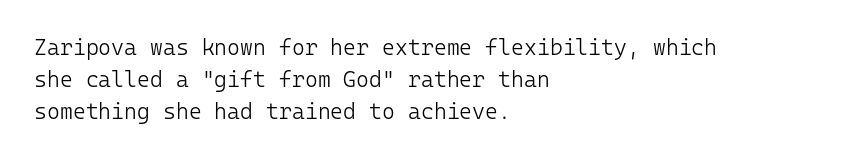
Q: Is the text bold? A: No.
Q: Is the text italic (slanted)? A: No, it is upright.
Q: Is the text underlined? A: No.
Q: How is the paragraph aligned? A: Left-aligned.
Q: Is the spacing between letters normal or unusually wide? A: Normal.
Q: Is the spacing between lines tight, normal or loose? A: Normal.
